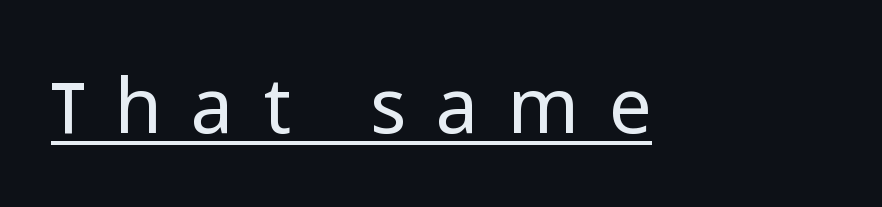
The image shows 76 px regular-weight sans-serif type, upright; set unusually wide letter spacing (+0.39 em), underlined; low stroke contrast and a medium x-height.
